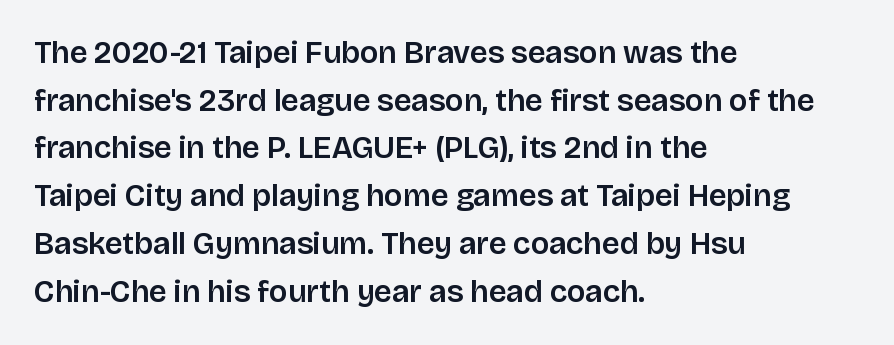
Q: Is the text italic (slanted)? A: No, it is upright.
Q: Is the typeface a serif or a sans-serif typeface? A: Sans-serif.
Q: Is the text underlined? A: No.
Q: How is the paragraph aligned? A: Left-aligned.
Q: Is the spacing between letters normal or unusually wide? A: Normal.
Q: Is the spacing between lines tight, normal or loose? A: Normal.
Q: Width (condensed, normal, or wide)? A: Normal.
Q: Stroke contrast? A: Low.
Q: x-height? A: Large.
Q: Monospaced? A: No.
